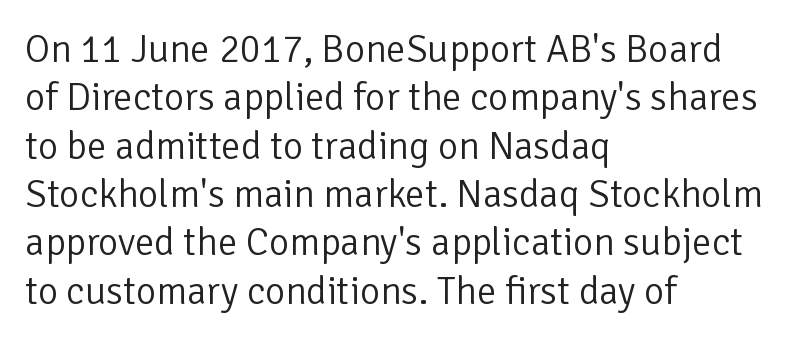
Where is the straight margin? On the left. In terms of posture, this sample is upright. Each word holds together tightly as a unit, with standard inter-letter gaps. A typesetter would call this proportional, since set widths differ per character.
